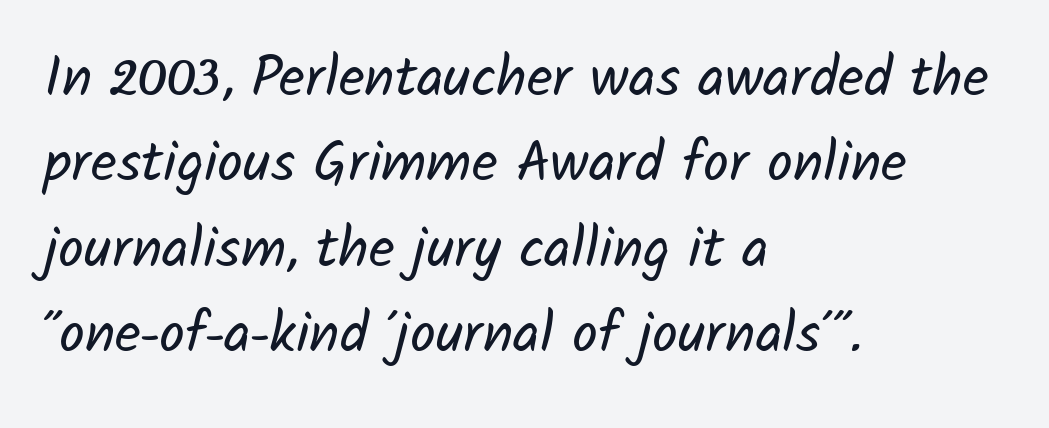
The image shows 57 px regular-weight sans-serif type; set left-aligned, normal line spacing (1.5x), normal letter spacing, not underlined; low stroke contrast and a medium x-height.
